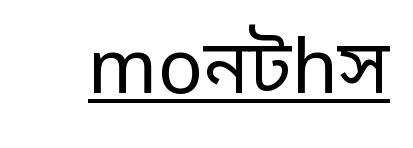
Q: Is the text bold? A: No.
Q: Is the text italic (slanted)? A: No, it is upright.
Q: Is the typeface a serif or a sans-serif typeface? A: Sans-serif.
Q: Is the text underlined? A: Yes.
Q: Is the spacing between letters normal or unusually wide? A: Normal.
Q: Width (condensed, normal, or wide)? A: Normal.
Q: Stroke contrast? A: Low.
Q: x-height? A: Medium.
Q: Monospaced? A: No.
